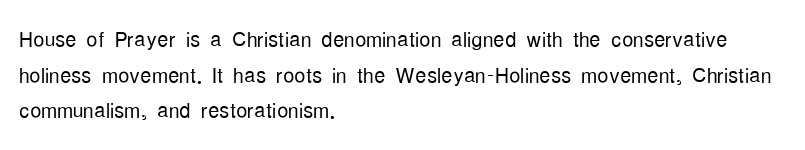
The image shows 28 px light, condensed sans-serif type, upright; set left-aligned, normal line spacing (1.27x), normal letter spacing, not underlined; low stroke contrast and a medium x-height.
